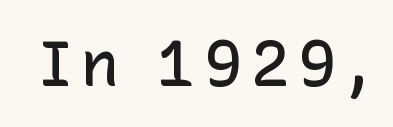
Glance below the letters and you will spot only blank space. When letters stand straight like this, we call the style roman or upright. The rendering uses natural spacing where letterforms have individual widths. Font category for this specimen: sans-serif. Notice the strokes are somewhat thickened but not fully heavy: this is a semibold.
